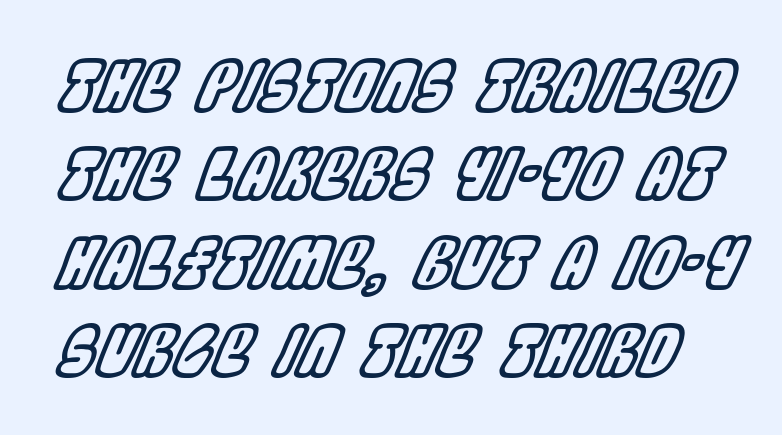
{"italic": "yes", "lean": "right", "slant_degrees": 22, "width": "condensed", "x_height": "large", "monospaced": "no", "underline": "no", "line_spacing": "normal", "line_spacing_ratio": 1.28, "letter_spacing": "normal", "letter_spacing_em": 0.0, "glyph_px": 69}
